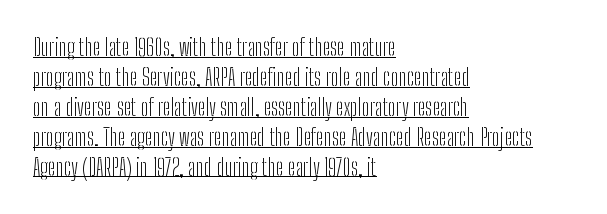
Q: Is the text bold? A: No.
Q: Is the text italic (slanted)? A: No, it is upright.
Q: Is the text underlined? A: Yes.
Q: How is the paragraph aligned? A: Left-aligned.
Q: Is the spacing between letters normal or unusually wide? A: Normal.
Q: Is the spacing between lines tight, normal or loose? A: Normal.
